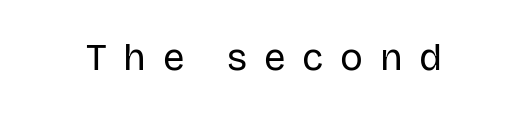
The image shows 38 px regular-weight sans-serif type, upright; set unusually wide letter spacing (+0.44 em), not underlined; low stroke contrast and a large x-height.
